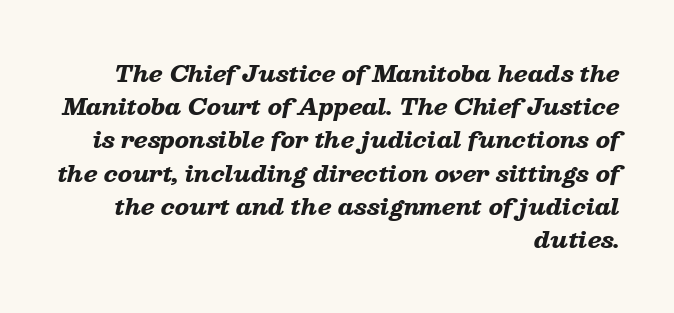
{"italic": "yes", "lean": "right", "slant_degrees": 13, "bold": "yes", "underline": "no", "align": "right", "line_spacing": "normal", "line_spacing_ratio": 1.51, "letter_spacing": "normal", "letter_spacing_em": 0.0, "glyph_px": 22}
